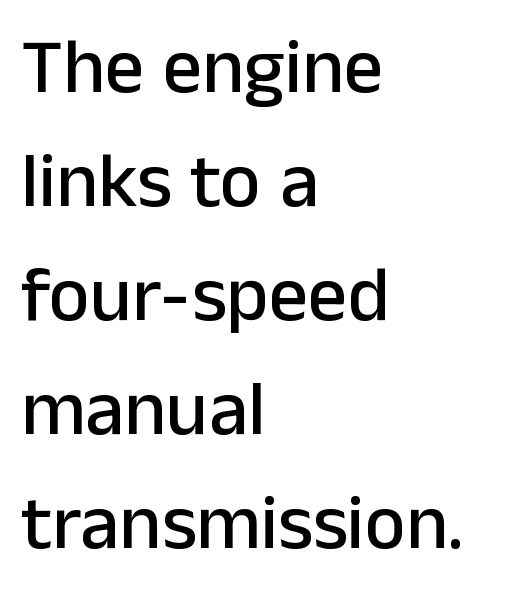
The image shows 78 px sans-serif type, upright; set left-aligned, normal line spacing (1.46x), normal letter spacing, not underlined; low stroke contrast and a medium x-height.
